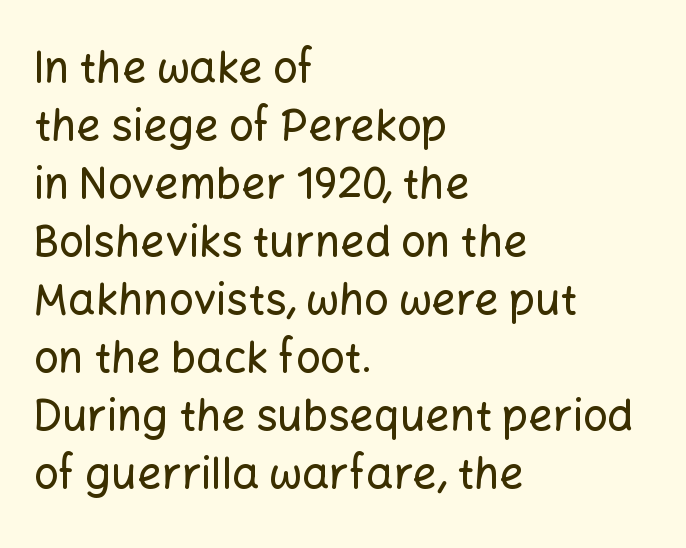
{"serif": "no", "italic": "no", "width": "normal", "stroke_contrast": "low", "x_height": "medium", "monospaced": "no", "underline": "no", "align": "left", "line_spacing": "normal", "line_spacing_ratio": 1.35, "letter_spacing": "normal", "letter_spacing_em": 0.0, "glyph_px": 43}
